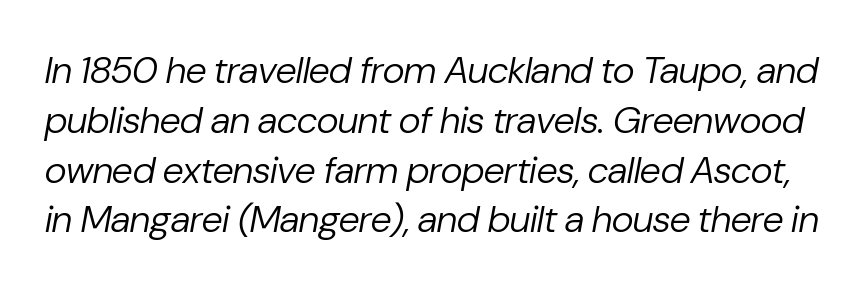
The image shows 38 px regular-weight type, italic (leaning right); set normal line spacing (1.31x), normal letter spacing, not underlined; low stroke contrast and a medium x-height.
